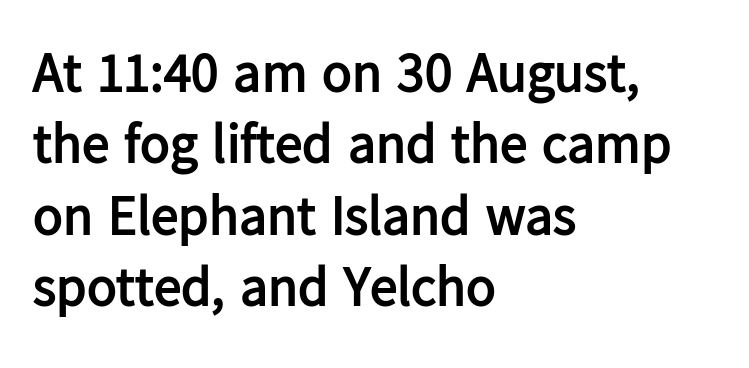
The image shows 55 px semibold sans-serif type, upright; set left-aligned, normal line spacing (1.3x), normal letter spacing, not underlined; low stroke contrast and a medium x-height.
